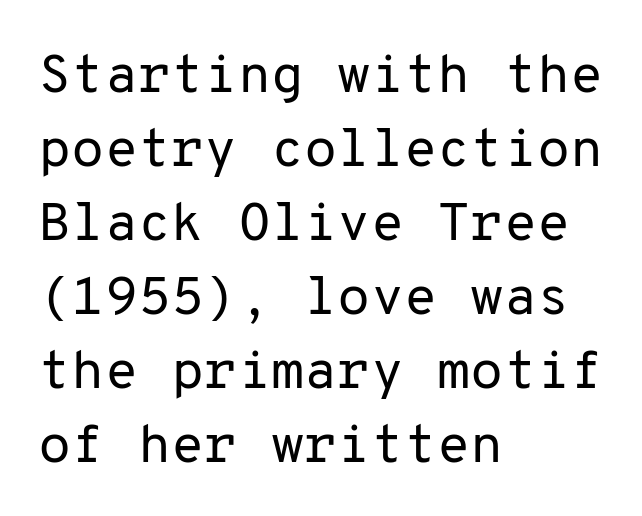
Q: Is the text bold? A: No.
Q: Is the text italic (slanted)? A: No, it is upright.
Q: Is the typeface a serif or a sans-serif typeface? A: Sans-serif.
Q: Is the text underlined? A: No.
Q: How is the paragraph aligned? A: Left-aligned.
Q: Is the spacing between letters normal or unusually wide? A: Normal.
Q: Is the spacing between lines tight, normal or loose? A: Normal.
Q: Width (condensed, normal, or wide)? A: Normal.
Q: Stroke contrast? A: Low.
Q: x-height? A: Medium.
Q: Monospaced? A: Yes.
